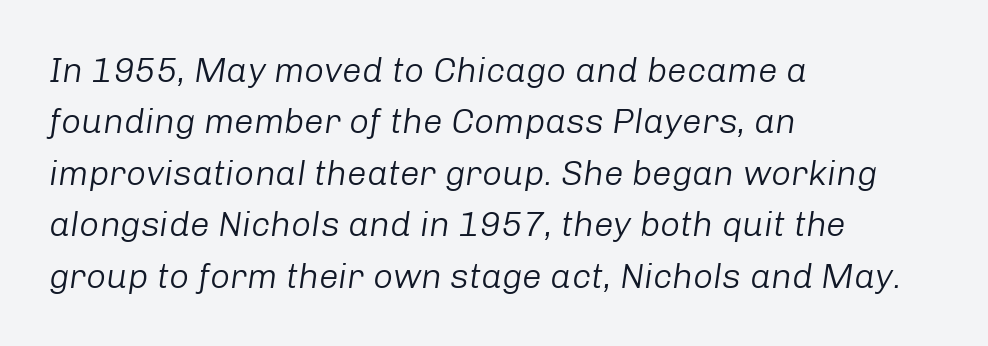
Q: Is the text bold? A: No.
Q: Is the text italic (slanted)? A: Yes, it leans right by about 8 degrees.
Q: Is the text underlined? A: No.
Q: How is the paragraph aligned? A: Left-aligned.
Q: Is the spacing between letters normal or unusually wide? A: Normal.
Q: Is the spacing between lines tight, normal or loose? A: Normal.
Q: Width (condensed, normal, or wide)? A: Normal.
Q: Stroke contrast? A: Low.
Q: x-height? A: Medium.
Q: Monospaced? A: No.
